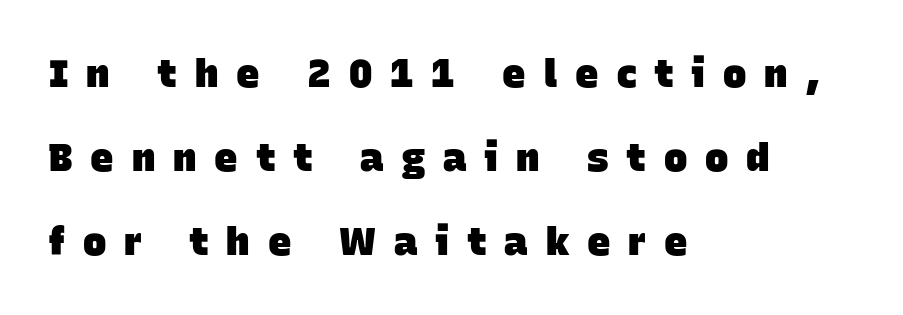
These lines have a slow, spaced-out rhythm from letter to letter. Stroke thickness is high; the sample reads as a true bold. To sum up the face: it is a sans, with no serifs. Descenders are the only things crossing below the line. The paragraph has a hard left edge and a soft right edge.
